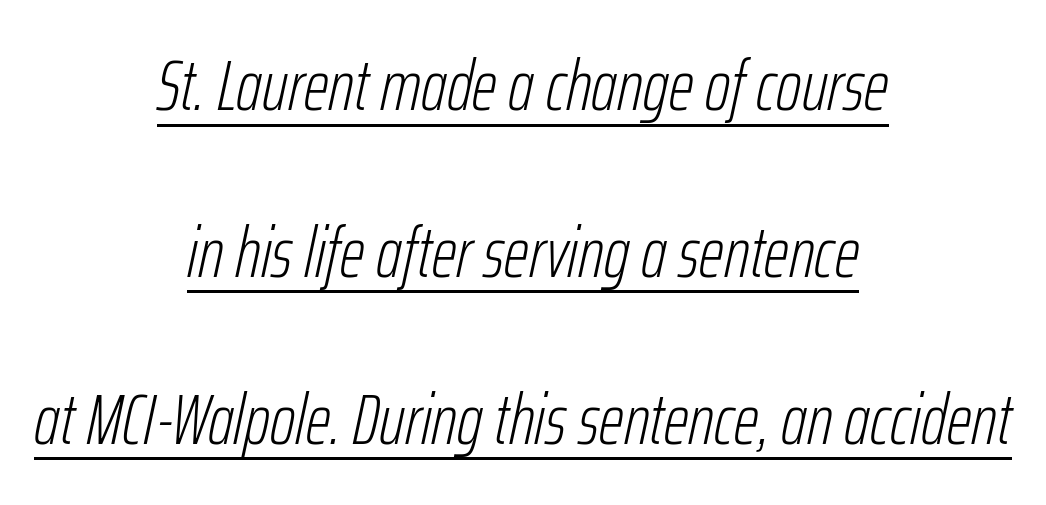
The image shows 71 px light, condensed type, italic (leaning right); set centered, loose line spacing (2.35x), normal letter spacing, underlined; low stroke contrast and a medium x-height.
